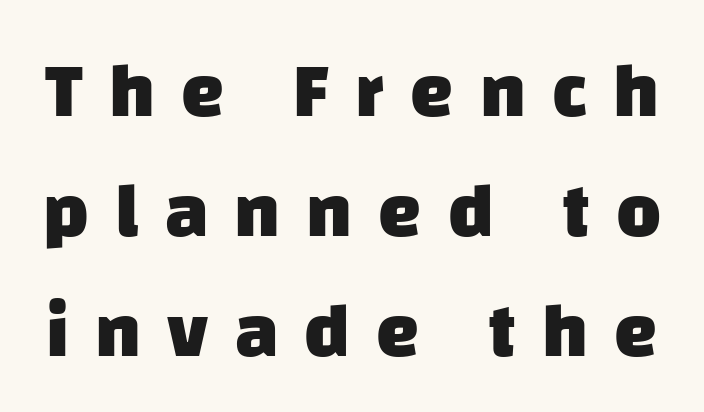
{"serif": "no", "bold": "yes", "weight": "heavy", "width": "normal", "stroke_contrast": "low", "x_height": "large", "monospaced": "no", "underline": "no", "line_spacing": "normal", "line_spacing_ratio": 1.56, "letter_spacing": "wide", "letter_spacing_em": 0.34, "glyph_px": 77}
